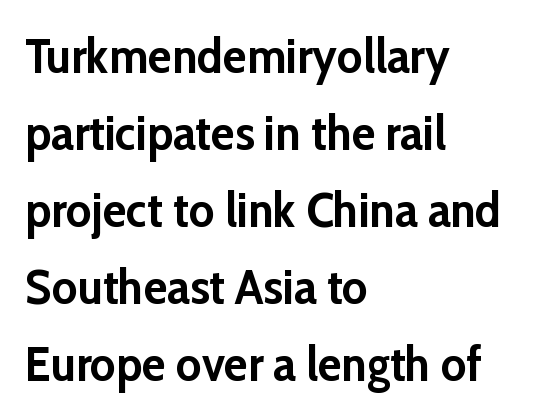
The image shows 49 px semibold sans-serif type, upright; set left-aligned, normal line spacing (1.57x), normal letter spacing, not underlined; low stroke contrast and a medium x-height.
